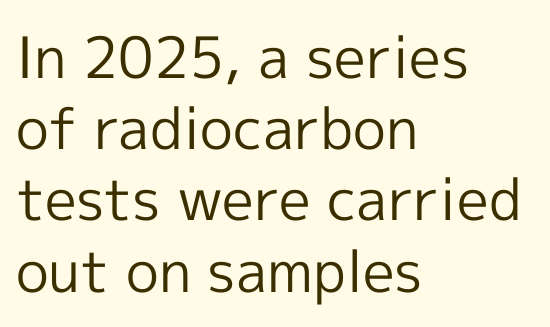
Compared with typical body copy, the letter spacing here is the same. No letter is thick-stroked: the sample isn't bold. Unmarked baselines from the first word to the last. The space between consecutive lines is moderate.
